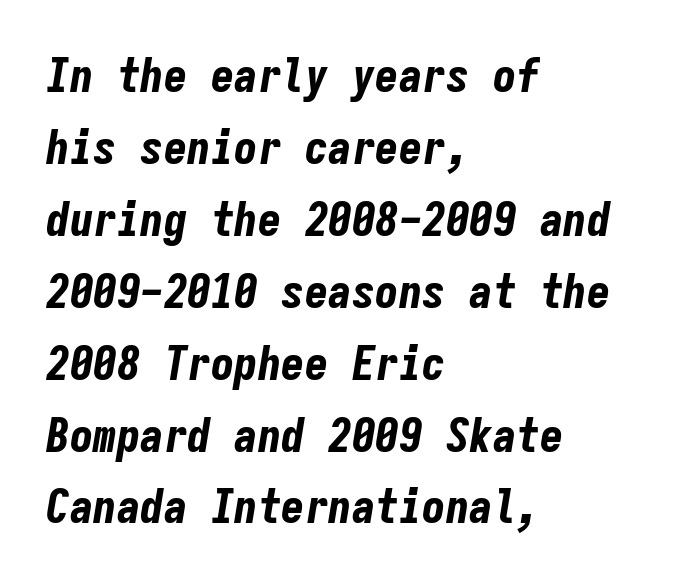
Each new line begins a customary step beneath the previous one. Lines of text with bare space underneath. Is the letter spacing exaggerated? No — it looks like the ordinary default. Caption: bold face, heavy strokes. Notice how the passage keeps a crisp vertical edge on the left only. Fixed-width glyphs throughout — classic coding-font behaviour.
